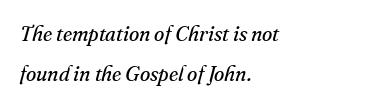
{"italic": "yes", "lean": "right", "slant_degrees": 16, "bold": "no", "underline": "no", "align": "left", "line_spacing_ratio": 1.89, "letter_spacing": "normal", "letter_spacing_em": 0.0, "glyph_px": 21}
